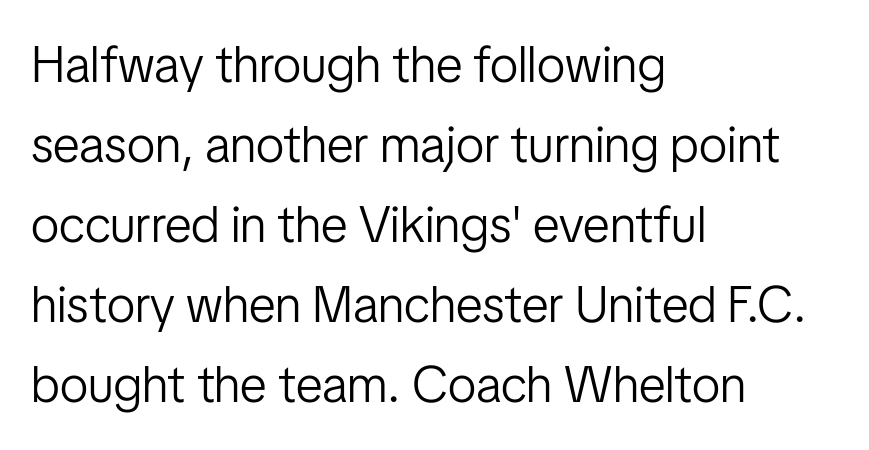
The image shows 51 px light, condensed sans-serif type, upright; set left-aligned, normal line spacing (1.57x), normal letter spacing, not underlined; low stroke contrast and a medium x-height.
